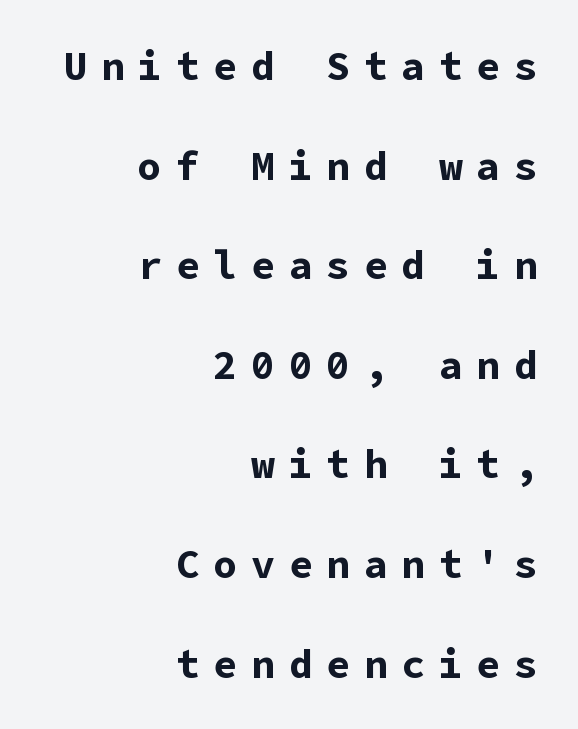
Q: Is the text bold? A: Yes.
Q: Is the text italic (slanted)? A: No, it is upright.
Q: Is the typeface a serif or a sans-serif typeface? A: Sans-serif.
Q: Is the text underlined? A: No.
Q: How is the paragraph aligned? A: Right-aligned.
Q: Is the spacing between letters normal or unusually wide? A: Unusually wide.
Q: Is the spacing between lines tight, normal or loose? A: Loose.
Q: Width (condensed, normal, or wide)? A: Normal.
Q: Stroke contrast? A: Low.
Q: x-height? A: Medium.
